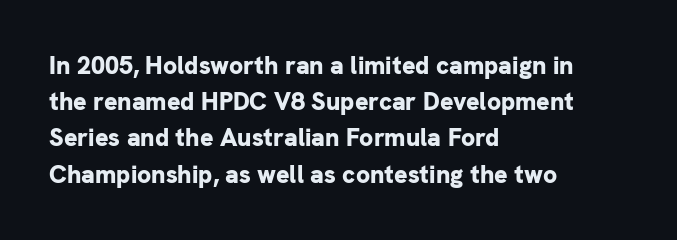
Q: Is the text bold? A: Yes.
Q: Is the text italic (slanted)? A: No, it is upright.
Q: Is the text underlined? A: No.
Q: How is the paragraph aligned? A: Left-aligned.
Q: Is the spacing between letters normal or unusually wide? A: Normal.
Q: Is the spacing between lines tight, normal or loose? A: Normal.
